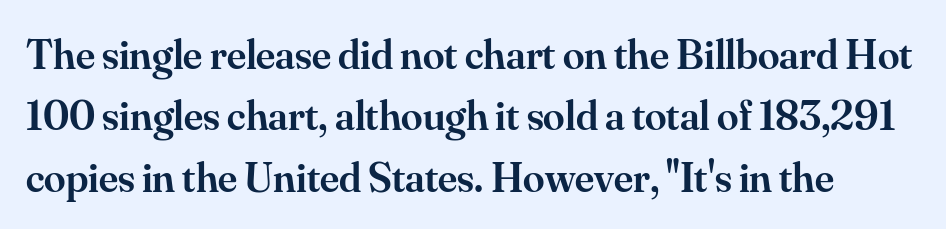
The face used here is proportionally spaced, like ordinary book or web type. The letterforms sit shoulder to shoulder at normal distance. The space between consecutive lines is moderate. Type without underlining.
